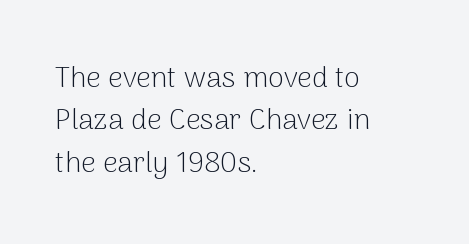
These glyphs show unthickened strokes, regular width or finer. Note the varied advance widths — an 'i' is clearly narrower than an 'm'. In terms of letterspacing, this is plain default setting. When letters stand straight like this, we call the style roman or upright. These lines are set flush left with a ragged right edge.
